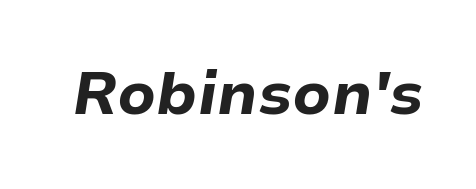
{"italic": "yes", "lean": "right", "slant_degrees": 9, "bold": "yes", "weight": "bold", "width": "normal", "stroke_contrast": "low", "x_height": "medium", "monospaced": "no", "underline": "no", "letter_spacing": "normal", "letter_spacing_em": 0.0, "glyph_px": 60}
